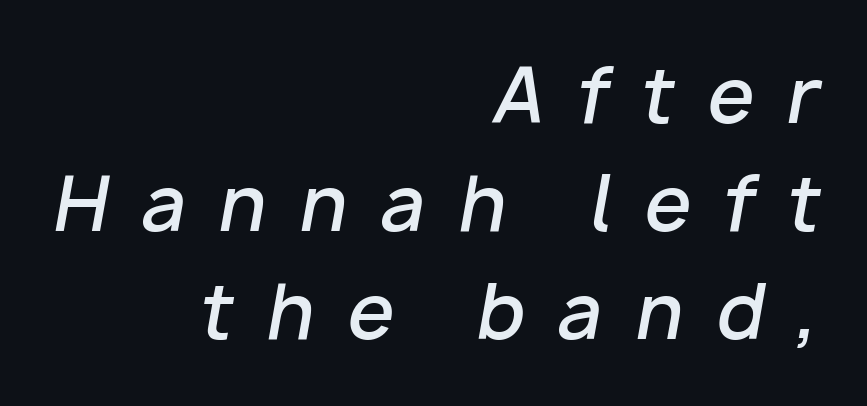
There is plenty of visible air inserted between adjacent glyphs. Each letter keeps its own natural width here, so spacing adapts to shape. The lines in this sample share a right terminus and differ only in where they begin. Its strokes are somewhat broadened, the hallmark of semibold type.
